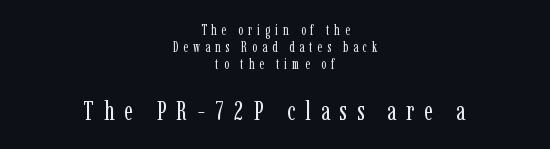
Q: Is the text bold? A: No.
Q: Is the text italic (slanted)? A: No, it is upright.
Q: Is the text underlined? A: No.
Q: How is the paragraph aligned? A: Centered.
Q: Is the spacing between letters normal or unusually wide? A: Unusually wide.
Q: Which block of text is set in a larger size, the first (top) or the second (bottom)? A: The second (bottom) one.
